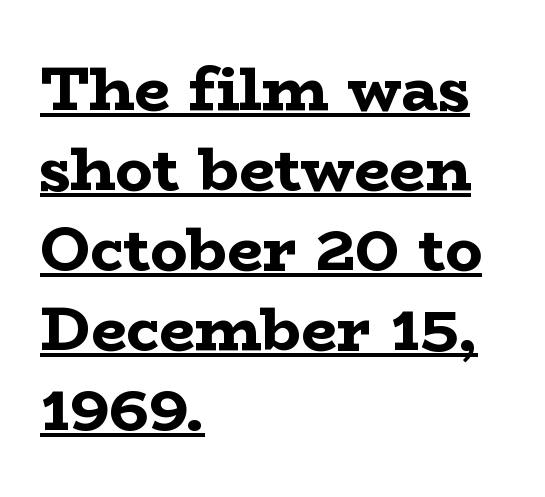
What weight is shown? A full bold with thick strokes. There is no visible air inserted between adjacent glyphs. Posture: upright roman. Examine the stroke ends and you'll spot serifs. Note the varied advance widths — an 'i' is clearly narrower than an 'm'. Does the copy run flush right? No — it runs flush left.
